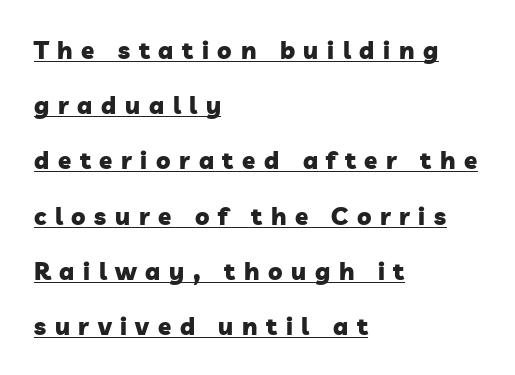
The image shows 24 px bold type; set left-aligned, loose line spacing (2.3x), unusually wide letter spacing (+0.36 em), underlined.
